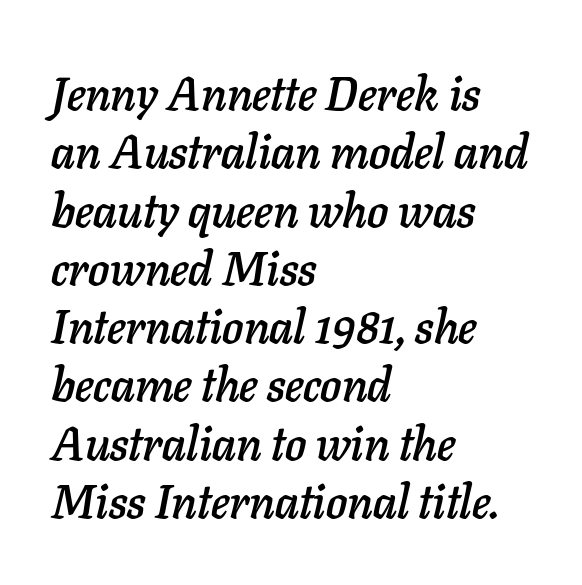
{"italic": "yes", "lean": "right", "slant_degrees": 11, "width": "normal", "stroke_contrast": "low", "x_height": "medium", "monospaced": "no", "underline": "no", "align": "left", "line_spacing_ratio": 1.24, "letter_spacing": "normal", "letter_spacing_em": 0.0, "glyph_px": 47}
